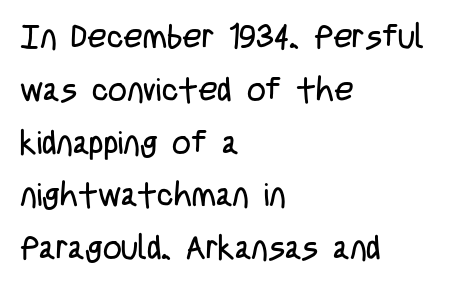
{"serif": "no", "italic": "no", "bold": "no", "weight": "regular", "width": "condensed", "stroke_contrast": "low", "x_height": "large", "monospaced": "no", "underline": "no", "align": "left", "line_spacing": "normal", "line_spacing_ratio": 1.6, "letter_spacing": "normal", "letter_spacing_em": 0.0, "glyph_px": 33}
